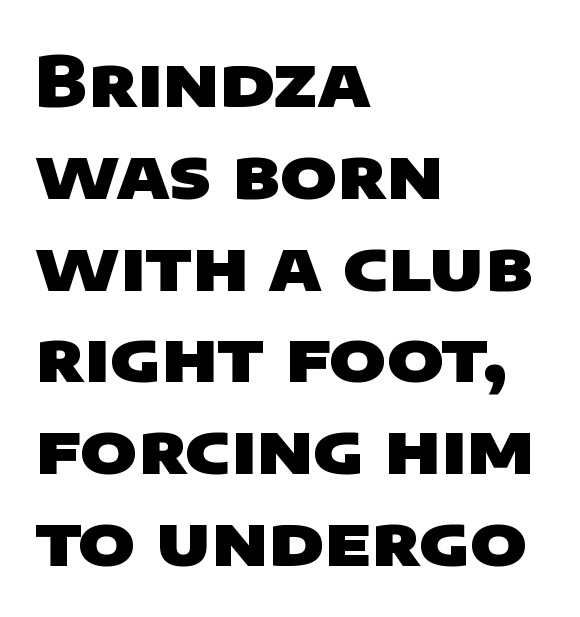
Q: Is the text bold? A: Yes.
Q: Is the typeface a serif or a sans-serif typeface? A: Sans-serif.
Q: Is the text underlined? A: No.
Q: How is the paragraph aligned? A: Left-aligned.
Q: Is the spacing between letters normal or unusually wide? A: Normal.
Q: Is the spacing between lines tight, normal or loose? A: Normal.
Q: Width (condensed, normal, or wide)? A: Wide.
Q: Stroke contrast? A: Low.
Q: x-height? A: Large.
Q: Monospaced? A: No.
